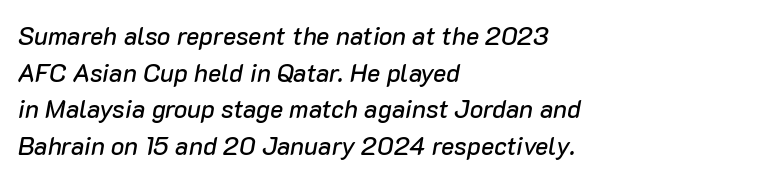
Quick note: underline off. Which margin do the lines hug? The left one — the right edge is uneven. Tall strokes in this sample are angled rather than plumb. The rows are spaced the way most documents space them. The letterforms sit shoulder to shoulder at normal distance.
